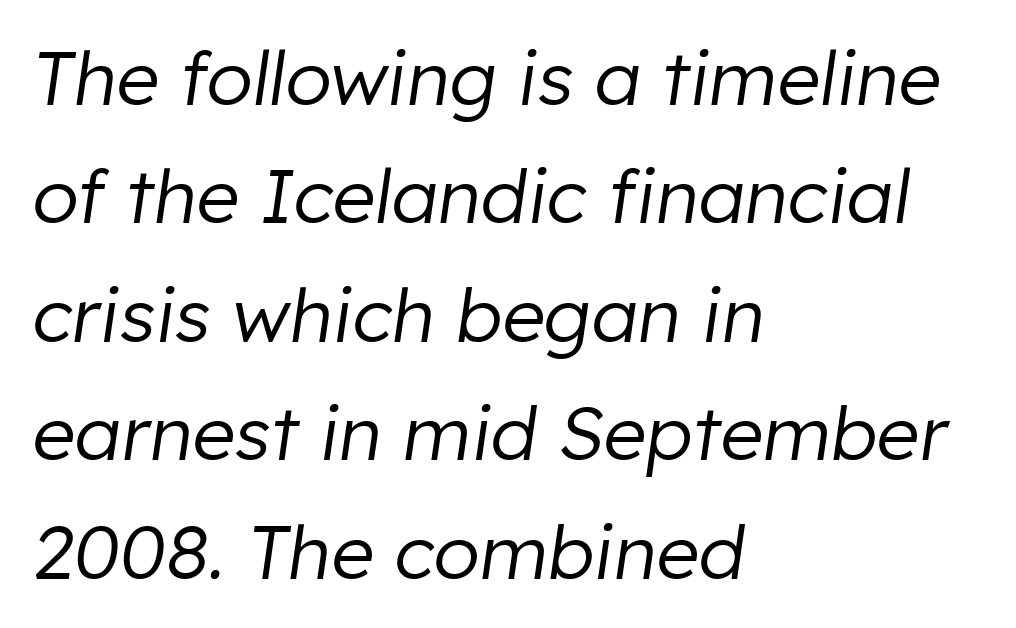
The image shows 75 px regular-weight type, italic (leaning right); set left-aligned, normal line spacing (1.58x), normal letter spacing, not underlined; low stroke contrast and a medium x-height.
